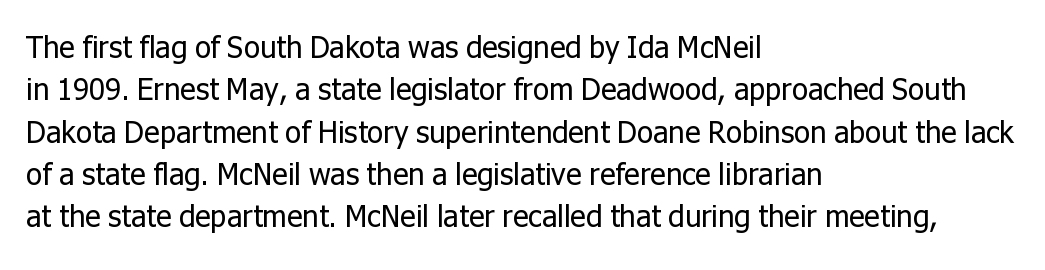
Q: Is the text bold? A: No.
Q: Is the text italic (slanted)? A: No, it is upright.
Q: Is the typeface a serif or a sans-serif typeface? A: Sans-serif.
Q: Is the text underlined? A: No.
Q: How is the paragraph aligned? A: Left-aligned.
Q: Is the spacing between letters normal or unusually wide? A: Normal.
Q: Is the spacing between lines tight, normal or loose? A: Normal.
Q: Width (condensed, normal, or wide)? A: Normal.
Q: Stroke contrast? A: Low.
Q: x-height? A: Medium.
Q: Monospaced? A: No.
